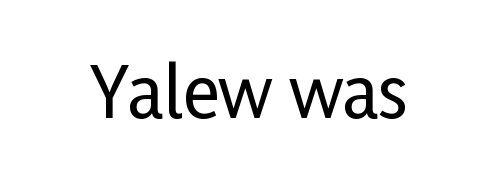
{"serif": "no", "italic": "no", "width": "condensed", "stroke_contrast": "low", "x_height": "medium", "monospaced": "no", "underline": "no", "letter_spacing": "normal", "letter_spacing_em": 0.0, "glyph_px": 69}
